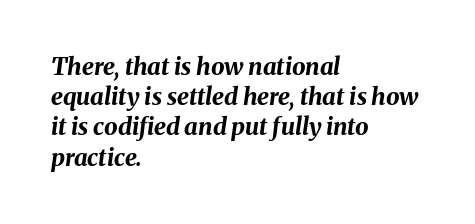
Q: Is the text bold? A: Yes.
Q: Is the text italic (slanted)? A: Yes, it leans right by about 8 degrees.
Q: Is the text underlined? A: No.
Q: How is the paragraph aligned? A: Left-aligned.
Q: Is the spacing between letters normal or unusually wide? A: Normal.
Q: Is the spacing between lines tight, normal or loose? A: Normal.
